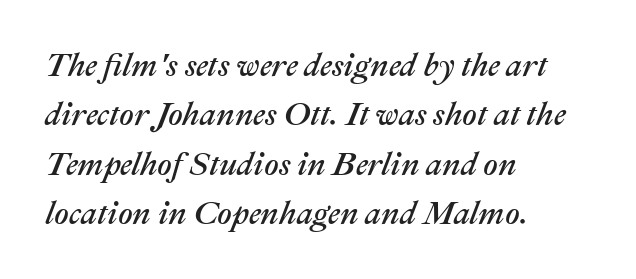
Q: Is the text italic (slanted)? A: Yes, it leans right by about 22 degrees.
Q: Is the text underlined? A: No.
Q: How is the paragraph aligned? A: Left-aligned.
Q: Is the spacing between letters normal or unusually wide? A: Normal.
Q: Is the spacing between lines tight, normal or loose? A: Normal.
Q: Width (condensed, normal, or wide)? A: Normal.
Q: Stroke contrast? A: Medium.
Q: x-height? A: Medium.
Q: Monospaced? A: No.
